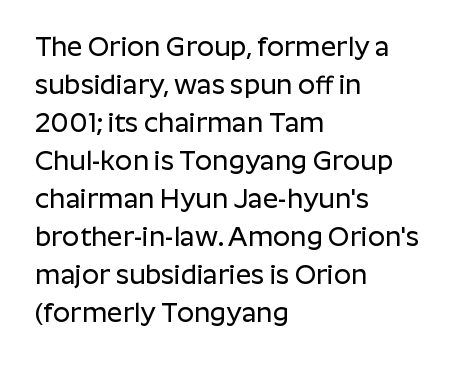
Every stem runs plumb, perpendicular to the baseline. No extra tracking has been applied to these lines. Students, observe: this is what conventionally led text looks like. The rendering anchors every line to the left-hand side. Just letters on the line, the space beneath them empty.
